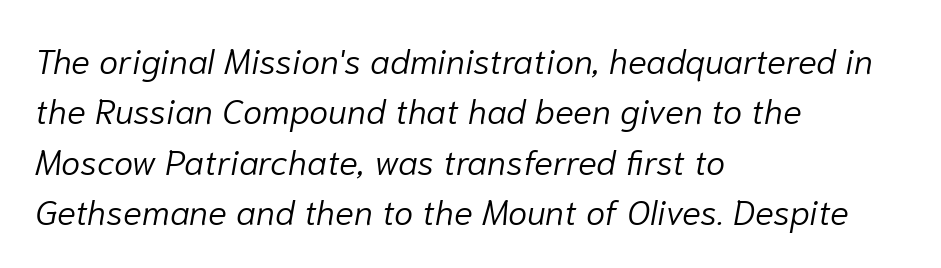
Q: Is the text bold? A: No.
Q: Is the text italic (slanted)? A: Yes, it leans right by about 10 degrees.
Q: Is the text underlined? A: No.
Q: How is the paragraph aligned? A: Left-aligned.
Q: Is the spacing between letters normal or unusually wide? A: Normal.
Q: Is the spacing between lines tight, normal or loose? A: Normal.
Q: Width (condensed, normal, or wide)? A: Normal.
Q: Stroke contrast? A: Low.
Q: x-height? A: Medium.
Q: Monospaced? A: No.
